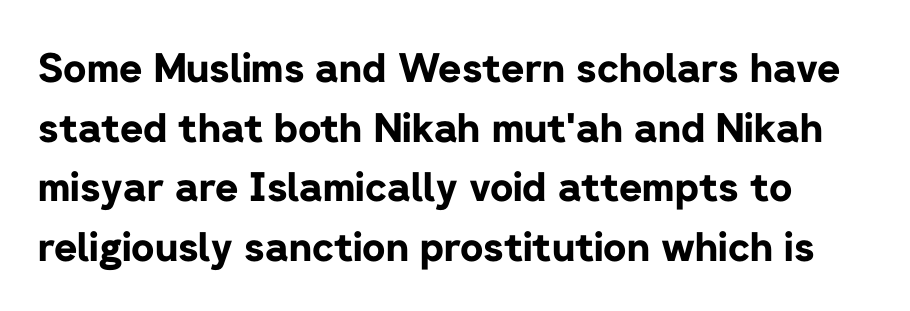
{"serif": "no", "italic": "no", "bold": "yes", "weight": "bold", "width": "normal", "stroke_contrast": "low", "x_height": "medium", "monospaced": "no", "underline": "no", "line_spacing": "normal", "line_spacing_ratio": 1.49, "letter_spacing": "normal", "letter_spacing_em": 0.0, "glyph_px": 40}
